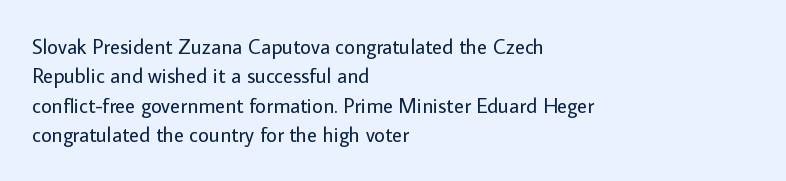
{"italic": "no", "bold": "no", "underline": "no", "align": "left", "line_spacing": "normal", "line_spacing_ratio": 1.4, "letter_spacing": "normal", "letter_spacing_em": 0.0, "glyph_px": 21}
